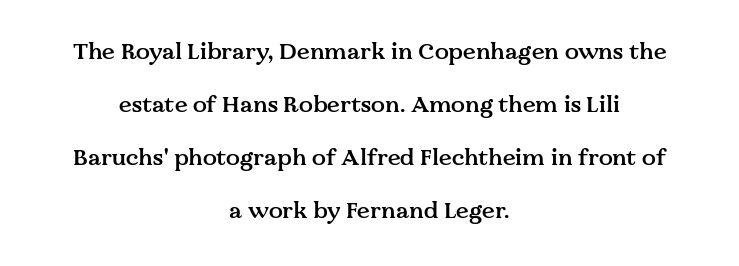
The image shows 23 px text type, upright; set centered, loose line spacing (2.31x), normal letter spacing, not underlined.
